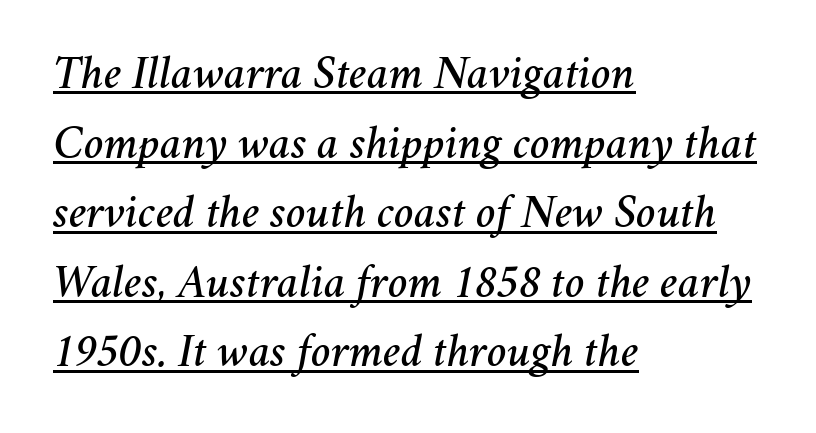
Short note: letters normally spaced. The rendering uses natural spacing where letterforms have individual widths. Where is the straight margin? On the left. Students, observe: this is what conventionally led text looks like. Somebody hit Ctrl+U on this one — the words are underlined. Slant detected: the letters are inclined.
